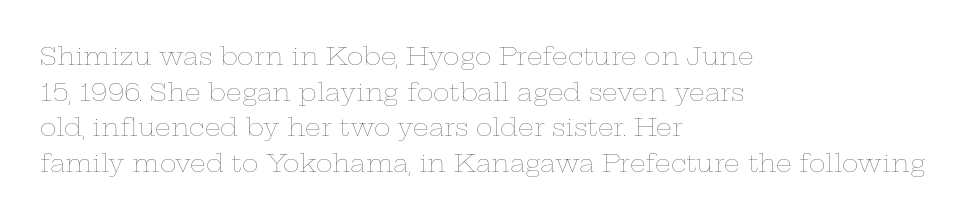
The image shows 25 px text type, upright; set left-aligned, normal line spacing (1.43x), normal letter spacing, not underlined.
